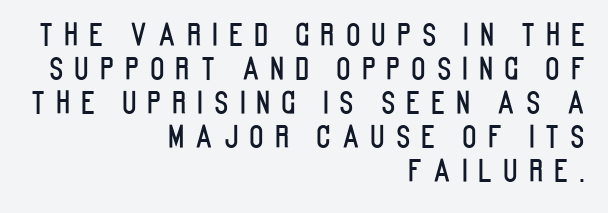
The text block is weighted toward the right margin, trailing off unevenly leftward. The letters stand straight up with perfectly vertical stems. Unlike a traditional serif, this face leaves its strokes unadorned. The letters are spread apart with noticeably loose tracking. Reading down the column, the eye jumps only a short way to each next line. The words here are not underlined.
